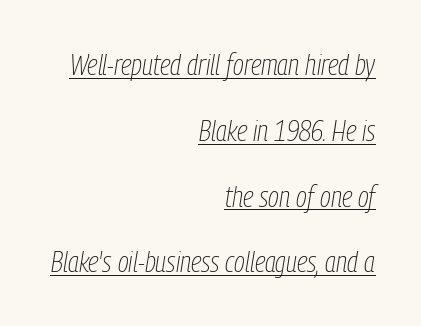
{"italic": "yes", "lean": "right", "slant_degrees": 9, "bold": "no", "weight": "thin", "width": "condensed", "stroke_contrast": "low", "x_height": "medium", "monospaced": "no", "underline": "yes", "align": "right", "line_spacing": "loose", "line_spacing_ratio": 2.27, "letter_spacing": "normal", "letter_spacing_em": 0.0, "glyph_px": 29}
